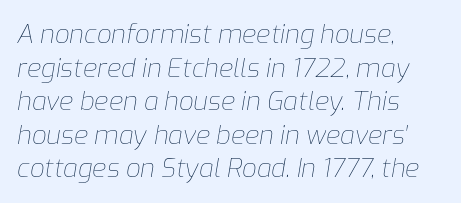
The image shows 26 px text type, italic (leaning right); set left-aligned, normal line spacing (1.29x), normal letter spacing, not underlined.
